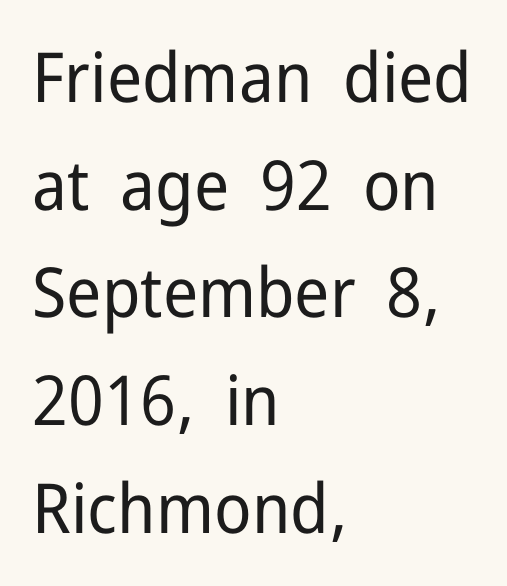
Varying glyph widths throughout — classic text-font behaviour. Every stem runs plumb, perpendicular to the baseline. The glyphs in this specimen are sans serif. Is the block centered? No — it sits flush against the left margin. This reads as an unemphasized weight, regular at the heaviest. How would I describe the line gaps? Plain and ordinary.
